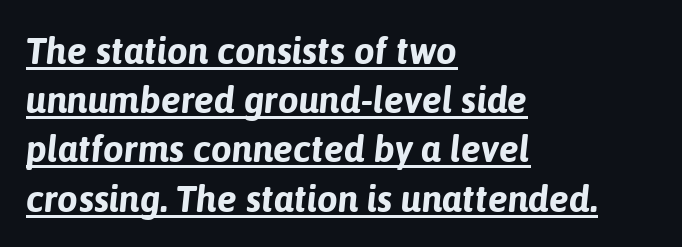
{"italic": "yes", "lean": "right", "slant_degrees": 6, "bold": "yes", "weight": "bold", "width": "normal", "stroke_contrast": "low", "x_height": "medium", "monospaced": "no", "underline": "yes", "align": "left", "line_spacing": "normal", "line_spacing_ratio": 1.33, "letter_spacing": "normal", "letter_spacing_em": 0.0, "glyph_px": 37}
